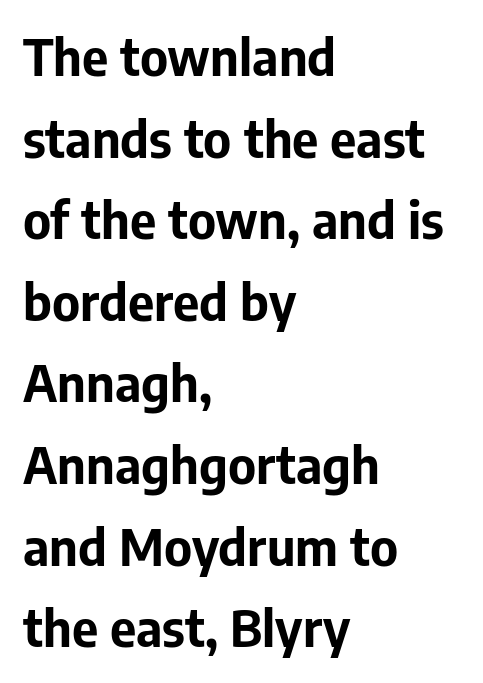
{"serif": "no", "italic": "no", "bold": "yes", "weight": "bold", "width": "normal", "stroke_contrast": "low", "x_height": "medium", "monospaced": "no", "underline": "no", "align": "left", "line_spacing": "normal", "line_spacing_ratio": 1.6, "letter_spacing": "normal", "letter_spacing_em": 0.0, "glyph_px": 51}
